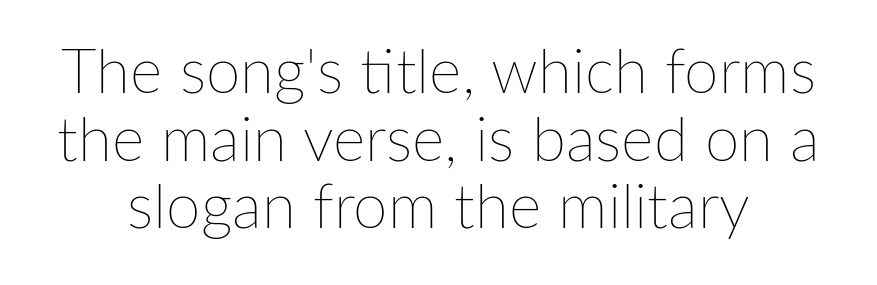
{"italic": "no", "bold": "no", "weight": "thin", "width": "normal", "stroke_contrast": "low", "x_height": "medium", "monospaced": "no", "underline": "no", "align": "center", "line_spacing": "tight", "line_spacing_ratio": 1.09, "letter_spacing": "normal", "letter_spacing_em": 0.0, "glyph_px": 62}
